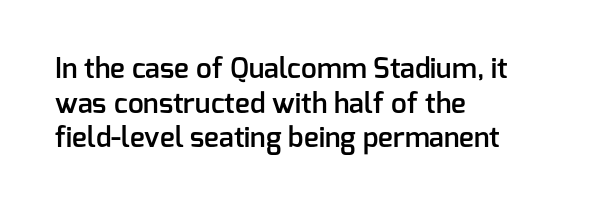
{"serif": "no", "italic": "no", "bold": "semi", "weight": "semibold", "width": "normal", "stroke_contrast": "low", "x_height": "medium", "monospaced": "no", "underline": "no", "align": "left", "line_spacing_ratio": 1.24, "letter_spacing": "normal", "letter_spacing_em": 0.0, "glyph_px": 28}
